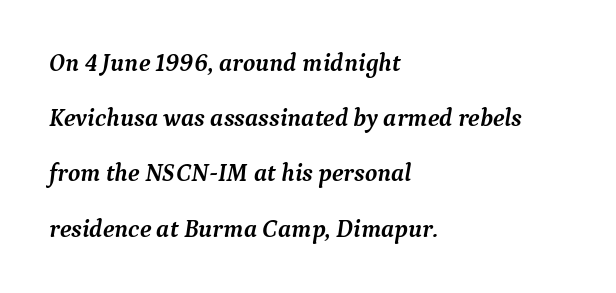
Q: Is the text bold? A: Yes.
Q: Is the text italic (slanted)? A: Yes, it leans right by about 9 degrees.
Q: Is the text underlined? A: No.
Q: How is the paragraph aligned? A: Left-aligned.
Q: Is the spacing between letters normal or unusually wide? A: Normal.
Q: Is the spacing between lines tight, normal or loose? A: Loose.
